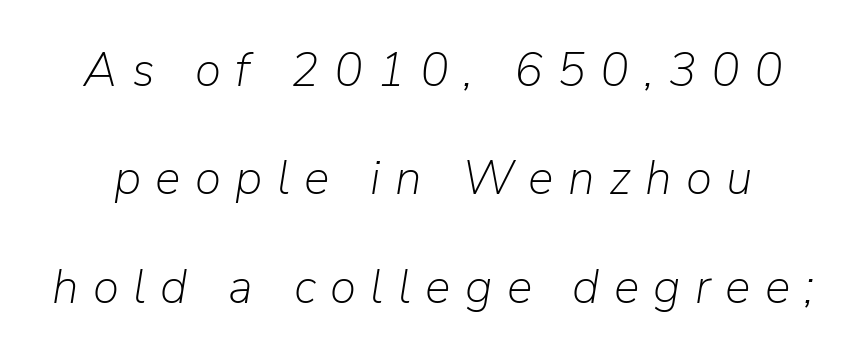
Q: Is the text bold? A: No.
Q: Is the text italic (slanted)? A: Yes, it leans right by about 9 degrees.
Q: Is the text underlined? A: No.
Q: Is the spacing between letters normal or unusually wide? A: Unusually wide.
Q: Is the spacing between lines tight, normal or loose? A: Loose.
Q: Width (condensed, normal, or wide)? A: Normal.
Q: Stroke contrast? A: Low.
Q: x-height? A: Medium.
Q: Monospaced? A: No.
